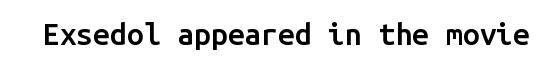
Just letters on the line, the space beneath them empty. You can tell it's not italic because the verticals are truly vertical. The glyphs in this specimen are sans serif. Is the type bold? Partly — it's a semibold, heavier than regular but not fully bold.
